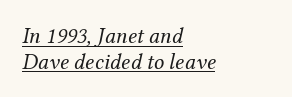
Q: Is the text bold? A: No.
Q: Is the text italic (slanted)? A: Yes, it leans right by about 12 degrees.
Q: Is the text underlined? A: Yes.
Q: How is the paragraph aligned? A: Left-aligned.
Q: Is the spacing between letters normal or unusually wide? A: Normal.
Q: Is the spacing between lines tight, normal or loose? A: Tight.
